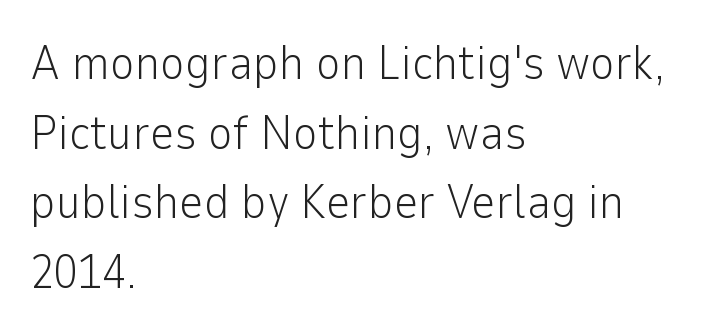
Honestly, there is no underline to notice here at all. Short and long lines alike share a common starting point at left. This sample uses an upright cut, with every glyph sitting square on the baseline. Students, note that the glyphs here touch the page at normal intervals.
